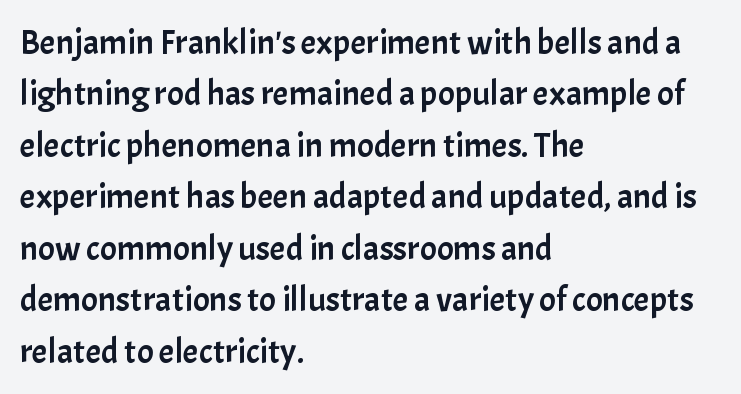
These lines keep a tight, regular rhythm from letter to letter. Teacher's note: observe the even left margin — that is flush-left alignment. Check the space under the baseline: it is left empty. Each letter's strokes conclude bluntly, with no projecting serifs. Is this a fixed-width face? No — the glyphs have proportional, varying widths.
